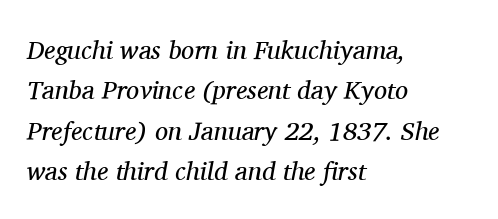
The image shows 26 px text type, italic (leaning right); set left-aligned, normal line spacing (1.55x), normal letter spacing, not underlined.
